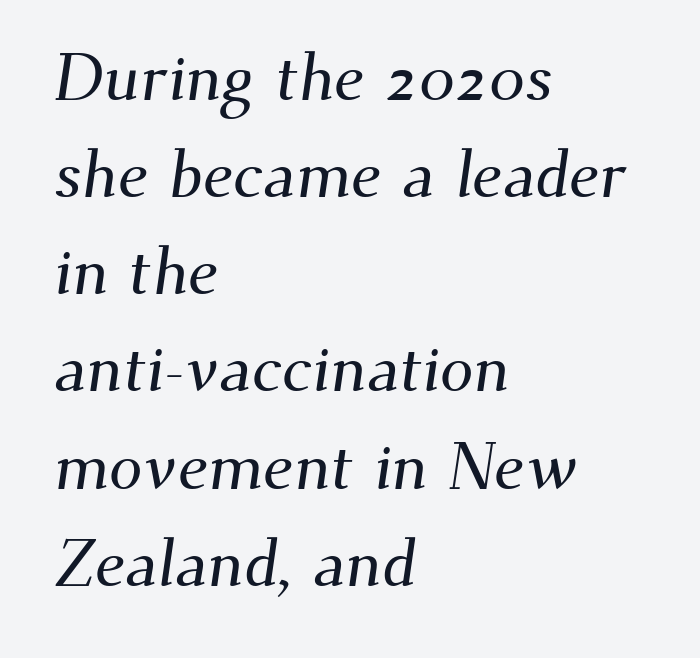
The setting favours the left margin, as ordinary paragraphs usually do. The words here are not underlined. Small tapered or slab feet sit at the stroke ends, so this counts as serif. Leading matches the norm, producing a regular column. The rendering uses natural spacing where letterforms have individual widths.
